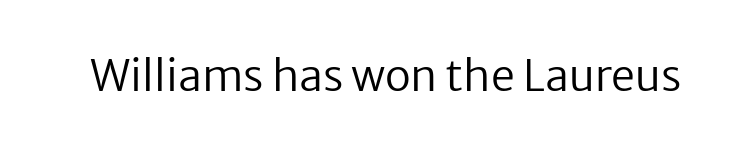
The image shows 43 px regular-weight sans-serif type, upright; set normal letter spacing, not underlined; low stroke contrast and a medium x-height.
